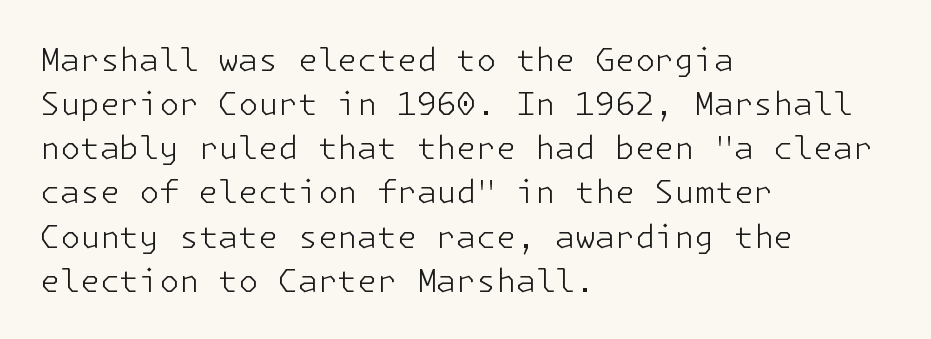
Left-aligned paragraph, ragged on the right. Letters rest on an invisible, unmarked baseline. This block has exactly the height ordinary leading produces. Stroke mass is kept to a normal reading level or below.
